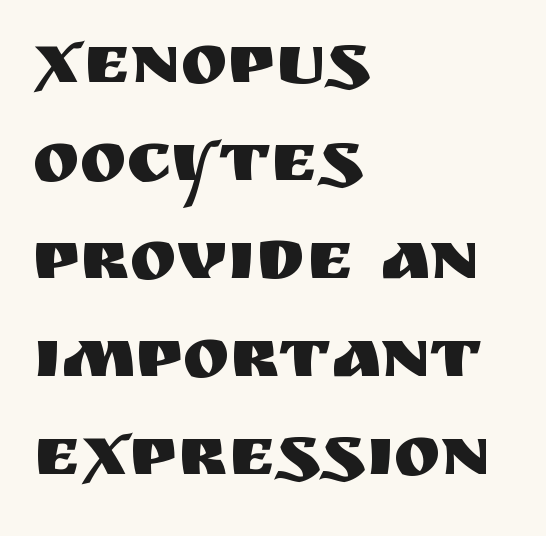
{"serif": "no", "italic": "no", "width": "normal", "stroke_contrast": "medium", "x_height": "large", "monospaced": "no", "underline": "no", "align": "left", "line_spacing": "normal", "line_spacing_ratio": 1.38, "letter_spacing": "normal", "letter_spacing_em": 0.0, "glyph_px": 71}
